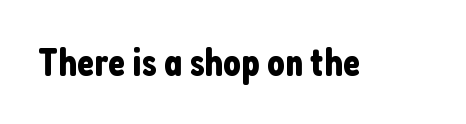
Q: Is the text italic (slanted)? A: No, it is upright.
Q: Is the typeface a serif or a sans-serif typeface? A: Sans-serif.
Q: Is the text underlined? A: No.
Q: Is the spacing between letters normal or unusually wide? A: Normal.
Q: Width (condensed, normal, or wide)? A: Condensed.
Q: Stroke contrast? A: Low.
Q: x-height? A: Medium.
Q: Monospaced? A: No.
